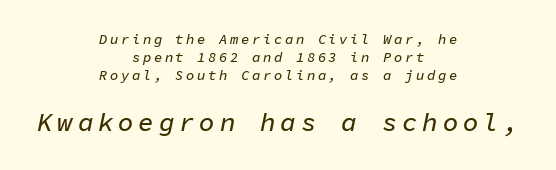
You get the small type first, then a jump to larger type. The setting favours the middle, as headings and verse often do. These lines were composed using italics. Leading: standard. The glyphs are unaccompanied by any horizontal stroke below them.
